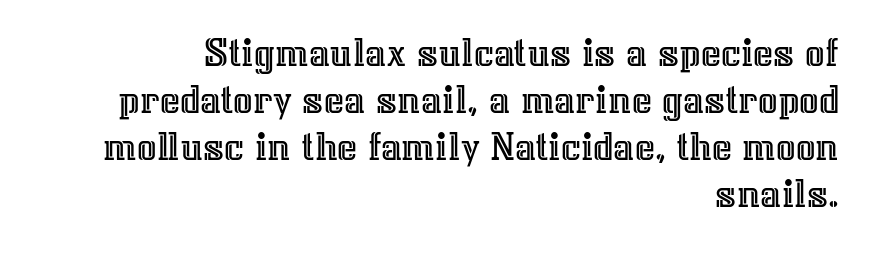
The image shows 43 px text type, upright; set right-aligned, tight line spacing (1.09x), normal letter spacing, not underlined; a medium x-height.
